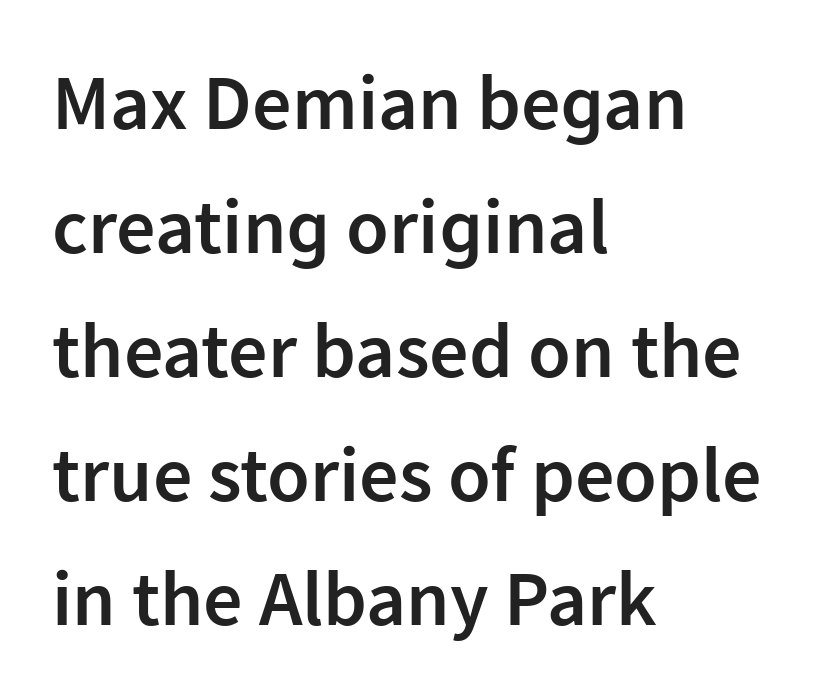
The image shows 78 px semibold sans-serif type, upright; set left-aligned, normal line spacing (1.59x), normal letter spacing, not underlined; low stroke contrast and a medium x-height.
